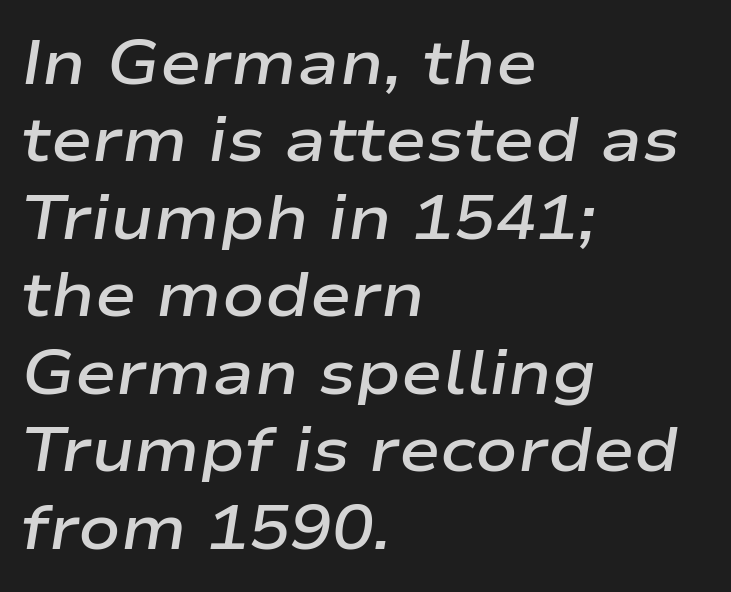
Q: Is the text bold? A: Semi-bold.
Q: Is the text italic (slanted)? A: Yes, it leans right by about 9 degrees.
Q: Is the text underlined? A: No.
Q: How is the paragraph aligned? A: Left-aligned.
Q: Is the spacing between letters normal or unusually wide? A: Normal.
Q: Is the spacing between lines tight, normal or loose? A: Normal.
Q: Width (condensed, normal, or wide)? A: Wide.
Q: Stroke contrast? A: Low.
Q: x-height? A: Medium.
Q: Monospaced? A: No.
